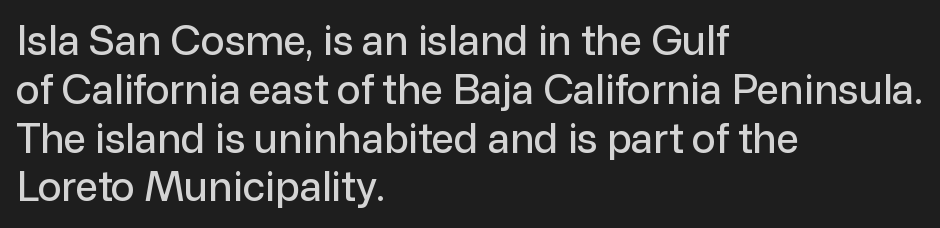
{"serif": "no", "italic": "no", "width": "normal", "stroke_contrast": "low", "x_height": "medium", "monospaced": "no", "underline": "no", "align": "left", "line_spacing_ratio": 1.22, "letter_spacing": "normal", "letter_spacing_em": 0.0, "glyph_px": 40}
